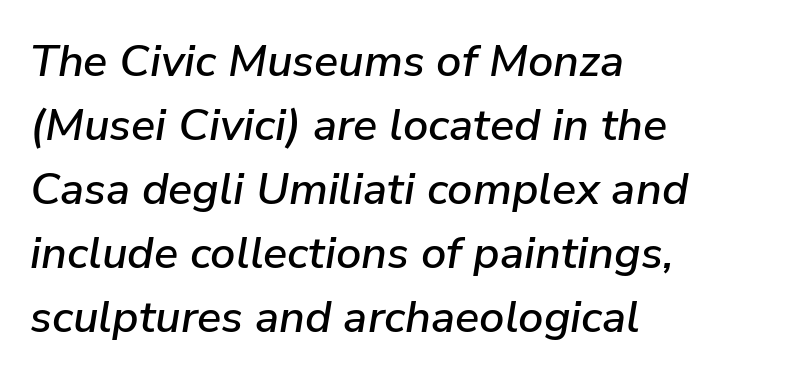
{"italic": "yes", "lean": "right", "slant_degrees": 9, "width": "normal", "stroke_contrast": "low", "x_height": "medium", "monospaced": "no", "underline": "no", "align": "left", "line_spacing": "normal", "line_spacing_ratio": 1.42, "letter_spacing": "normal", "letter_spacing_em": 0.0, "glyph_px": 45}
